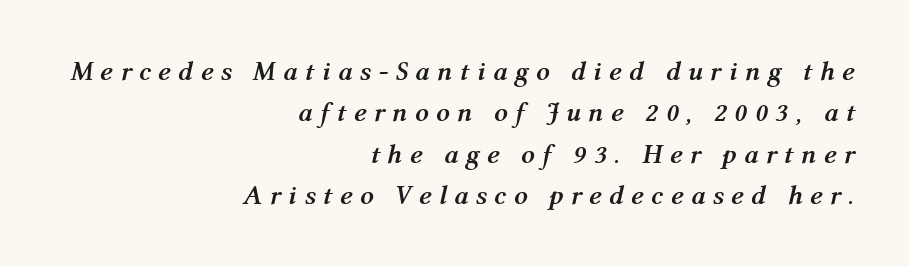
The image shows 27 px bold type, italic (leaning right); set right-aligned, normal line spacing (1.53x), unusually wide letter spacing (+0.27 em), not underlined.
